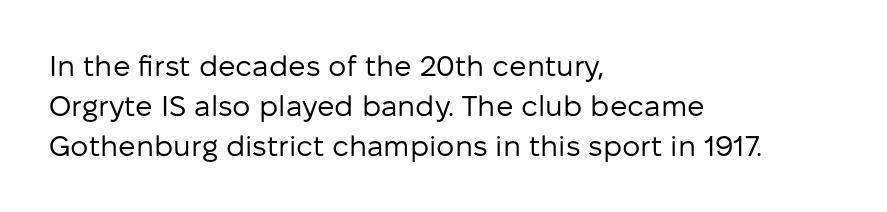
The glyphs in this specimen are sans serif. Here the designer chose a conventional face with non-uniform glyph widths. Stroke mass is kept to a normal reading level or below. The passage shown has conventional tracking throughout. Decoration check: the copy has no underline.
